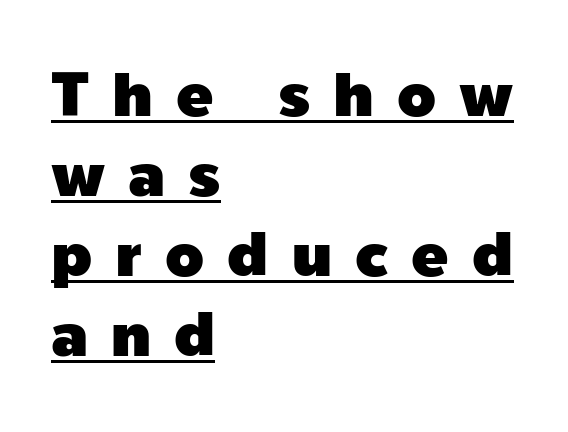
Q: Is the text italic (slanted)? A: No, it is upright.
Q: Is the typeface a serif or a sans-serif typeface? A: Sans-serif.
Q: Is the text underlined? A: Yes.
Q: How is the paragraph aligned? A: Left-aligned.
Q: Is the spacing between letters normal or unusually wide? A: Unusually wide.
Q: Is the spacing between lines tight, normal or loose? A: Normal.
Q: Width (condensed, normal, or wide)? A: Normal.
Q: x-height? A: Medium.
Q: Monospaced? A: No.
